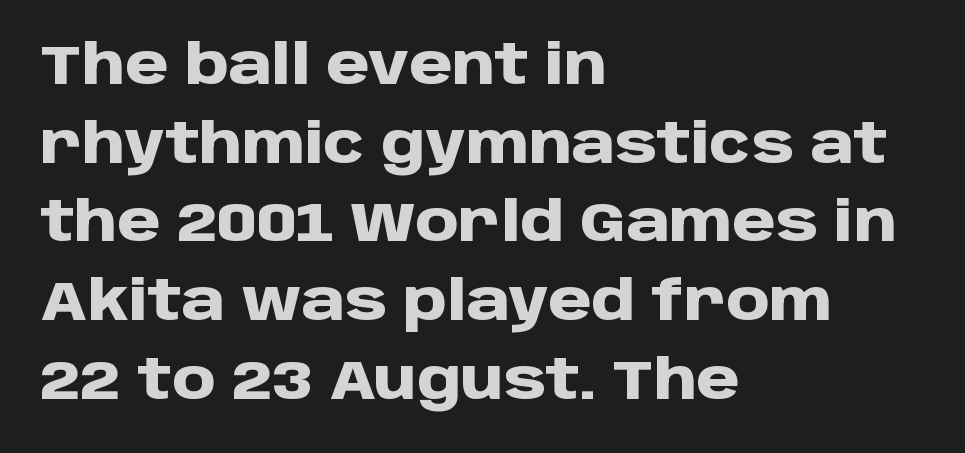
Q: Is the text bold? A: Yes.
Q: Is the text italic (slanted)? A: No, it is upright.
Q: Is the typeface a serif or a sans-serif typeface? A: Sans-serif.
Q: Is the text underlined? A: No.
Q: How is the paragraph aligned? A: Left-aligned.
Q: Is the spacing between letters normal or unusually wide? A: Normal.
Q: Is the spacing between lines tight, normal or loose? A: Normal.
Q: Width (condensed, normal, or wide)? A: Normal.
Q: Stroke contrast? A: Low.
Q: x-height? A: Large.
Q: Monospaced? A: No.
